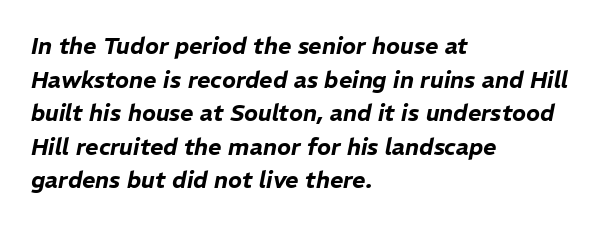
Q: Is the text italic (slanted)? A: Yes, it leans right by about 11 degrees.
Q: Is the text underlined? A: No.
Q: How is the paragraph aligned? A: Left-aligned.
Q: Is the spacing between letters normal or unusually wide? A: Normal.
Q: Is the spacing between lines tight, normal or loose? A: Normal.
